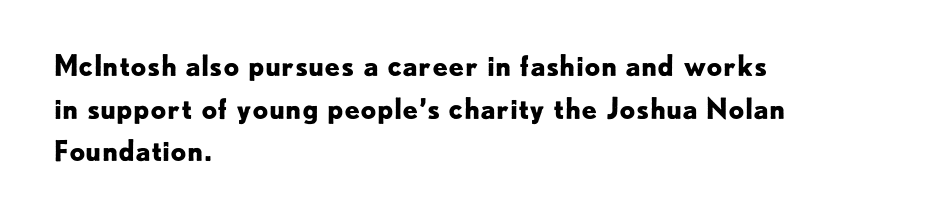
Horizontally, the lines are justified to the leading edge only. Compared with typical body copy, the letter spacing here is the same. Leading: standard. Is this a sans? Yes — the strokes have no serifs.
